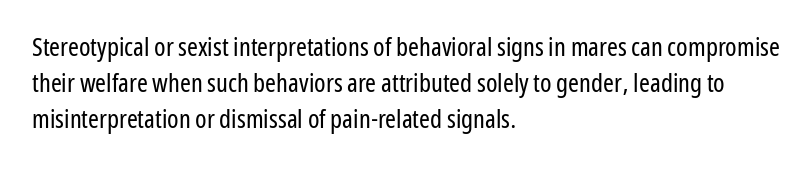
Teacher's note: observe the even left margin — that is flush-left alignment. Students, note that the glyphs here touch the page at normal intervals. Do the letters lean? They stand straight. Descenders hang freely into open space. Stem width sits at or under what a default text font uses.
